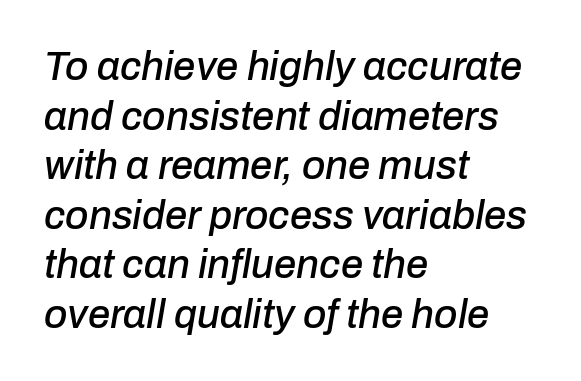
Q: Is the text italic (slanted)? A: Yes, it leans right by about 10 degrees.
Q: Is the text underlined? A: No.
Q: How is the paragraph aligned? A: Left-aligned.
Q: Is the spacing between letters normal or unusually wide? A: Normal.
Q: Width (condensed, normal, or wide)? A: Normal.
Q: Stroke contrast? A: Low.
Q: x-height? A: Medium.
Q: Monospaced? A: No.
